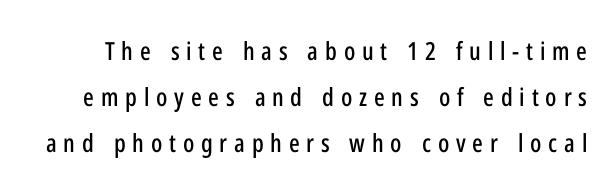
This rendering widens character spacing well past its baseline value. This rendering features lettering with no underline. No italicization has been applied; the sample stays upright.
